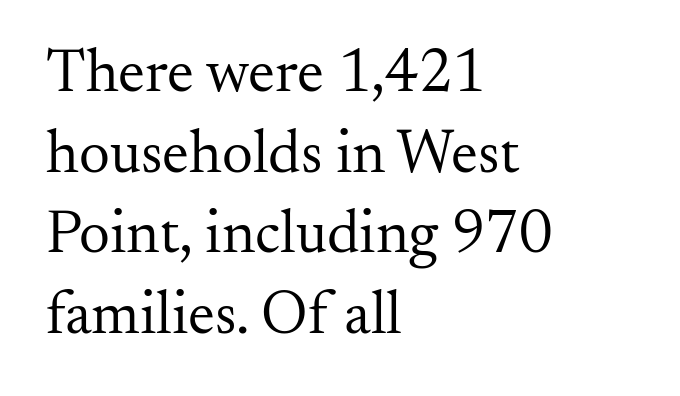
Is this a fixed-width face? No — the glyphs have proportional, varying widths. Interline gaps are of average width in this sample. The passage shown is not underscored anywhere. In terms of letterform style, serifs are clearly present.
